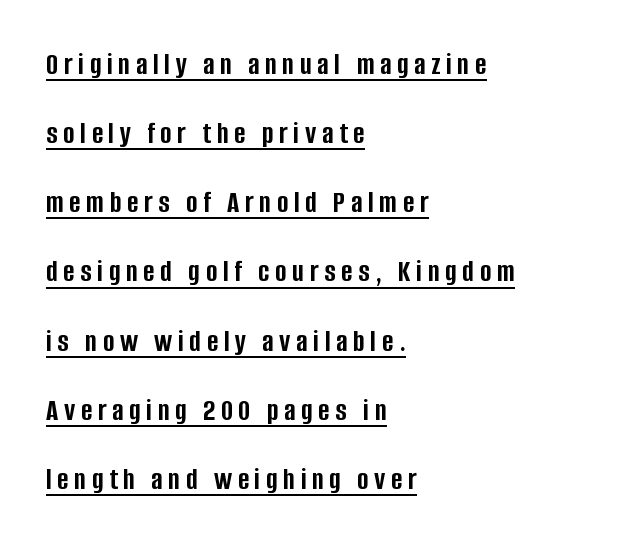
Q: Is the text bold? A: Yes.
Q: Is the text italic (slanted)? A: No, it is upright.
Q: Is the typeface a serif or a sans-serif typeface? A: Sans-serif.
Q: Is the text underlined? A: Yes.
Q: How is the paragraph aligned? A: Left-aligned.
Q: Is the spacing between lines tight, normal or loose? A: Loose.
Q: Width (condensed, normal, or wide)? A: Condensed.
Q: Stroke contrast? A: Low.
Q: x-height? A: Large.
Q: Monospaced? A: No.
